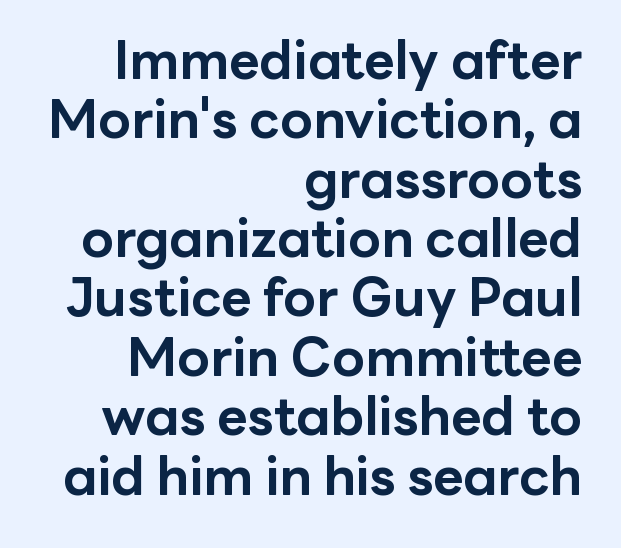
The image shows 53 px bold sans-serif type, upright; set right-aligned, tight line spacing (1.12x), normal letter spacing, not underlined; low stroke contrast and a medium x-height.
